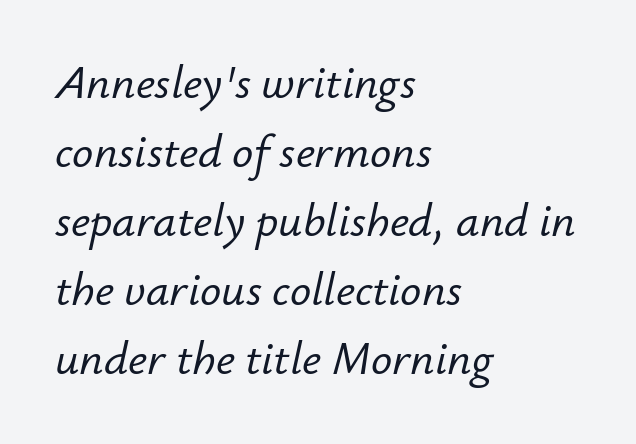
{"italic": "yes", "lean": "right", "slant_degrees": 12, "width": "normal", "stroke_contrast": "low", "x_height": "small", "monospaced": "no", "underline": "no", "align": "left", "line_spacing": "normal", "line_spacing_ratio": 1.47, "letter_spacing": "normal", "letter_spacing_em": 0.0, "glyph_px": 47}
